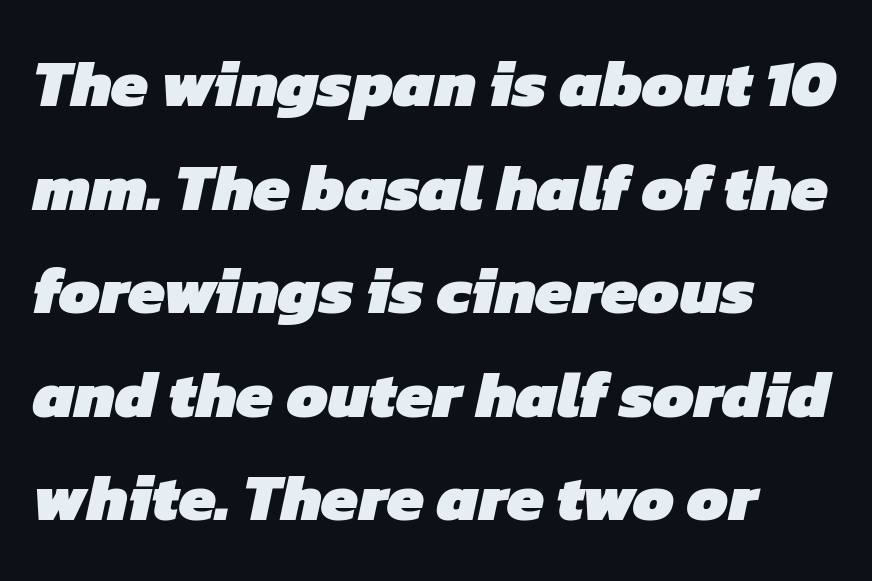
Q: Is the text bold? A: Yes.
Q: Is the typeface a serif or a sans-serif typeface? A: Sans-serif.
Q: Is the text underlined? A: No.
Q: How is the paragraph aligned? A: Left-aligned.
Q: Is the spacing between letters normal or unusually wide? A: Normal.
Q: Is the spacing between lines tight, normal or loose? A: Normal.
Q: Width (condensed, normal, or wide)? A: Normal.
Q: Stroke contrast? A: Low.
Q: x-height? A: Medium.
Q: Monospaced? A: No.
